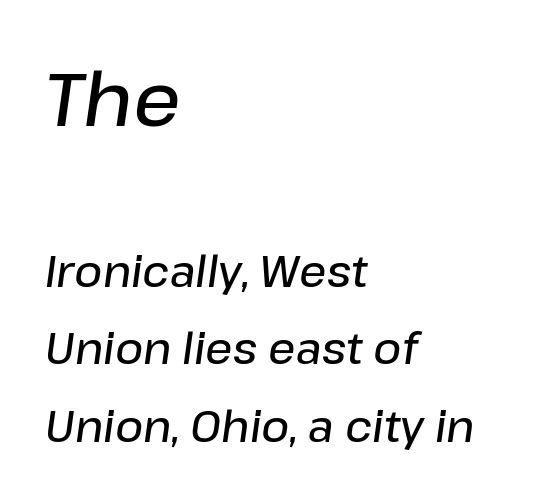
The image shows 75 px semibold type, italic (leaning right); set left-aligned, line spacing 1.8x, normal letter spacing, not underlined; the first (top) block is 1.74x larger; low stroke contrast and a medium x-height.
